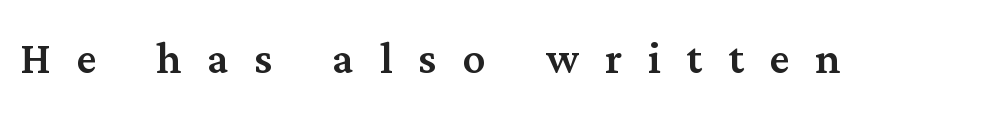
{"serif": "yes", "italic": "no", "width": "normal", "stroke_contrast": "medium", "x_height": "medium", "monospaced": "no", "underline": "no", "letter_spacing": "wide", "letter_spacing_em": 0.46, "glyph_px": 56}
